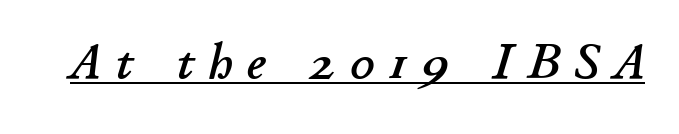
{"italic": "yes", "lean": "right", "slant_degrees": 11, "width": "normal", "stroke_contrast": "low", "x_height": "small", "monospaced": "no", "underline": "yes", "letter_spacing": "wide", "letter_spacing_em": 0.29, "glyph_px": 50}
